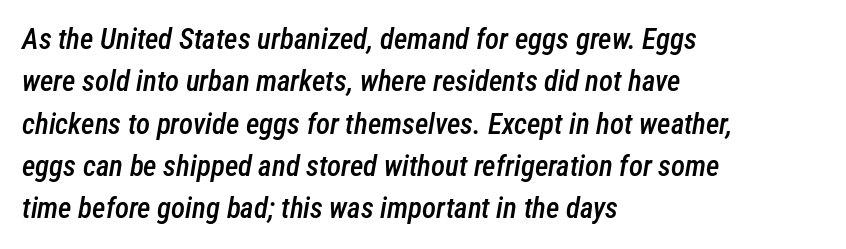
The image shows 29 px semibold, condensed type, italic (leaning right); set left-aligned, normal line spacing (1.46x), normal letter spacing, not underlined; low stroke contrast and a medium x-height.
